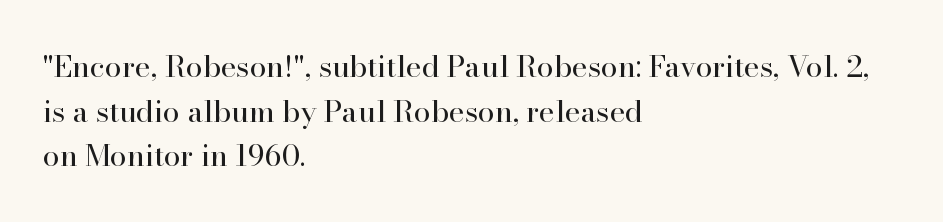
Words appear dense and cohesive because spacing is normal. Weight class: somewhere from thin through regular. Leading matches the norm, producing a regular column. Typeset ragged right — the left edge is the straight one. Underlining? Definitely not there.
